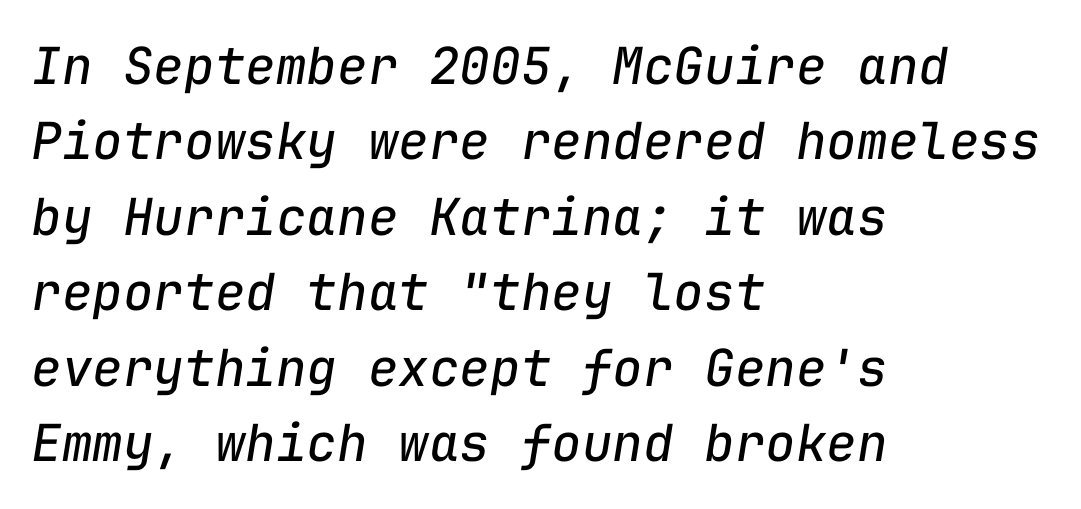
The image shows 51 px regular-weight type, italic (leaning right), monospaced; set left-aligned, normal line spacing (1.48x), normal letter spacing, not underlined; low stroke contrast and a medium x-height.
